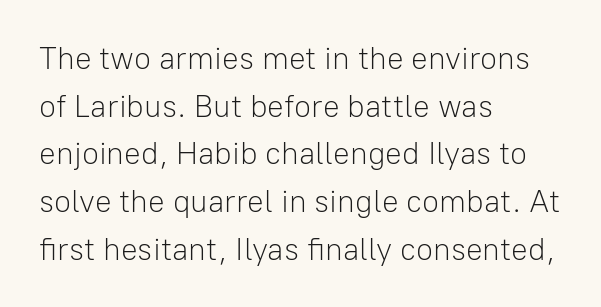
{"serif": "no", "italic": "no", "bold": "no", "weight": "light", "width": "normal", "stroke_contrast": "low", "x_height": "medium", "monospaced": "no", "underline": "no", "align": "left", "line_spacing": "normal", "line_spacing_ratio": 1.54, "letter_spacing": "normal", "letter_spacing_em": 0.0, "glyph_px": 31}
